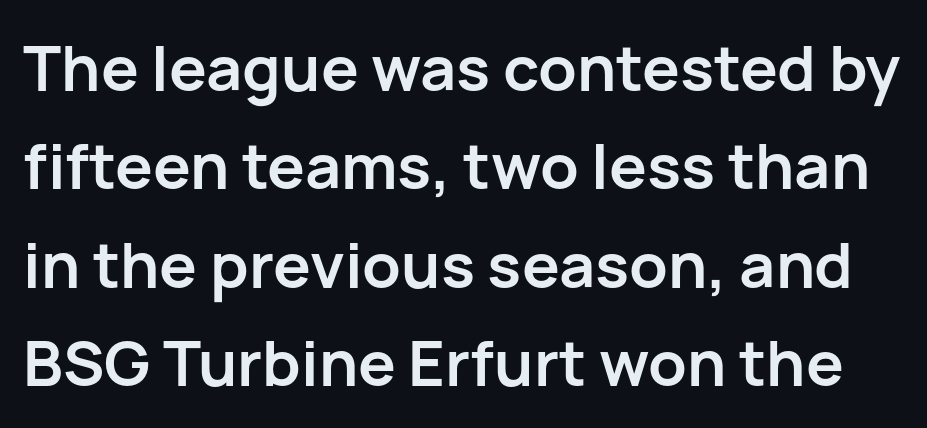
Q: Is the text bold? A: Yes.
Q: Is the text italic (slanted)? A: No, it is upright.
Q: Is the typeface a serif or a sans-serif typeface? A: Sans-serif.
Q: Is the text underlined? A: No.
Q: Is the spacing between letters normal or unusually wide? A: Normal.
Q: Is the spacing between lines tight, normal or loose? A: Normal.
Q: Width (condensed, normal, or wide)? A: Normal.
Q: Stroke contrast? A: Low.
Q: x-height? A: Medium.
Q: Monospaced? A: No.
